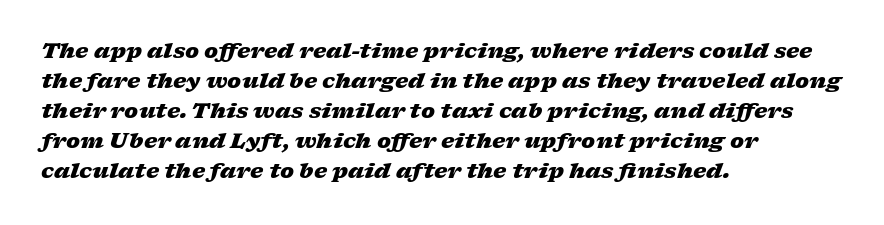
The face used here has a pronounced slope to its letters. The words here are not underlined. How are the letters spaced? Ordinarily, with no added tracking. Plenty of ink on the page — the face is bold. The passage shown stacks its lines at a standard gap.
